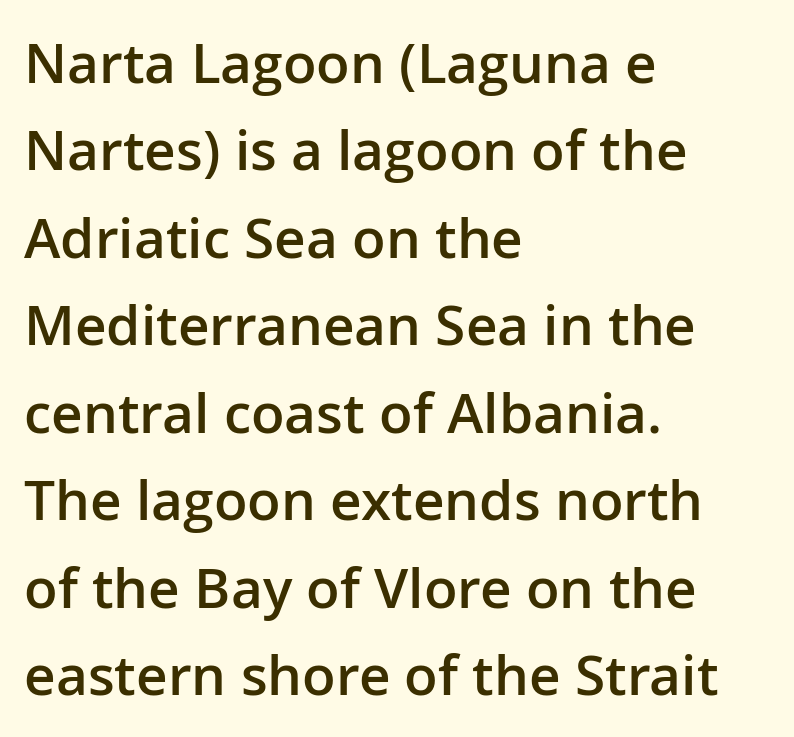
Q: Is the text bold? A: Semi-bold.
Q: Is the text italic (slanted)? A: No, it is upright.
Q: Is the typeface a serif or a sans-serif typeface? A: Sans-serif.
Q: Is the text underlined? A: No.
Q: How is the paragraph aligned? A: Left-aligned.
Q: Is the spacing between letters normal or unusually wide? A: Normal.
Q: Is the spacing between lines tight, normal or loose? A: Normal.
Q: Width (condensed, normal, or wide)? A: Normal.
Q: Stroke contrast? A: Low.
Q: x-height? A: Medium.
Q: Monospaced? A: No.
